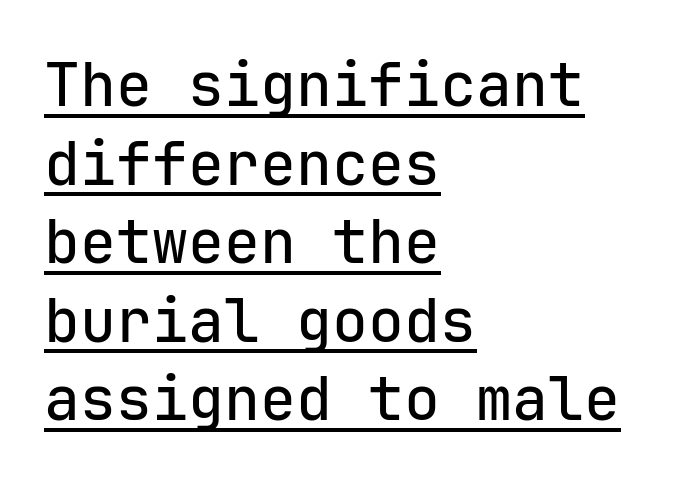
Q: Is the text italic (slanted)? A: No, it is upright.
Q: Is the typeface a serif or a sans-serif typeface? A: Sans-serif.
Q: Is the text underlined? A: Yes.
Q: How is the paragraph aligned? A: Left-aligned.
Q: Is the spacing between letters normal or unusually wide? A: Normal.
Q: Is the spacing between lines tight, normal or loose? A: Normal.
Q: Width (condensed, normal, or wide)? A: Normal.
Q: Stroke contrast? A: Low.
Q: x-height? A: Medium.
Q: Monospaced? A: Yes.
